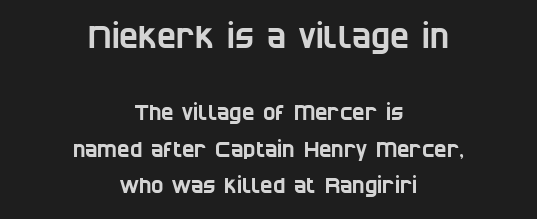
The image shows 32 px condensed sans-serif type; set centered, line spacing 1.74x, normal letter spacing, not underlined; the first (top) block is 1.52x larger; low stroke contrast and a large x-height.
